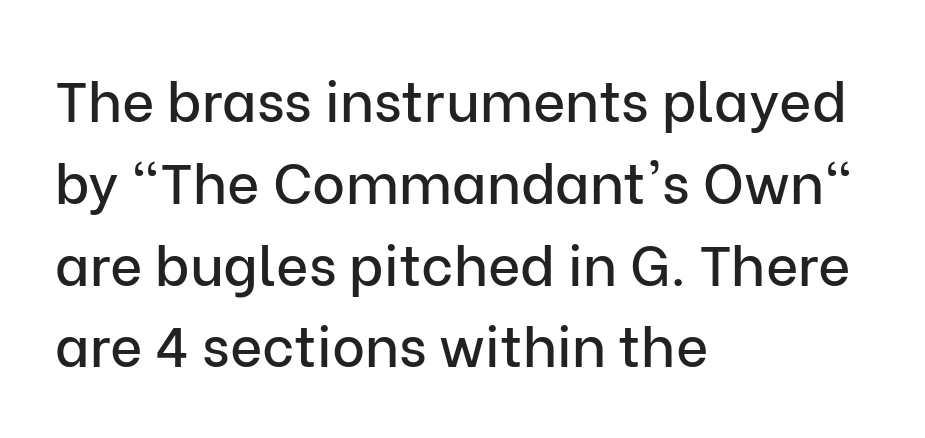
The type family on display is of the sans-serif kind. Italic: no, the glyphs are upright roman. Every row of glyphs begins at an identical x-position on the left. This rendering leaves character spacing at its baseline value.
